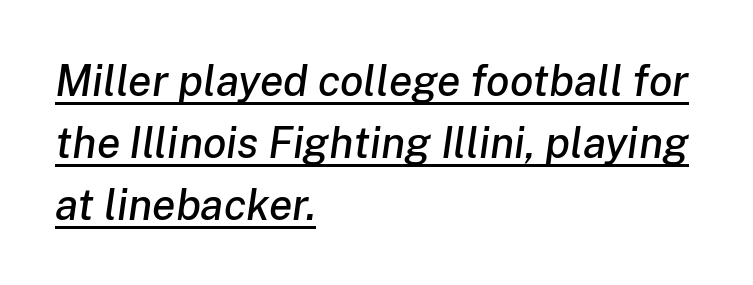
The image shows 43 px text type, italic (leaning right); set left-aligned, normal line spacing (1.44x), normal letter spacing, underlined; low stroke contrast and a medium x-height.
